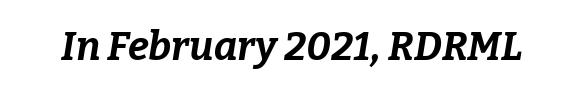
Observe the ordinary spacing: letters are neighbours, not strangers. This is heavy type, rendered in bold. A clean baseline with only descenders dipping below it. Slanted lettering throughout. Varying glyph widths throughout — classic text-font behaviour.
